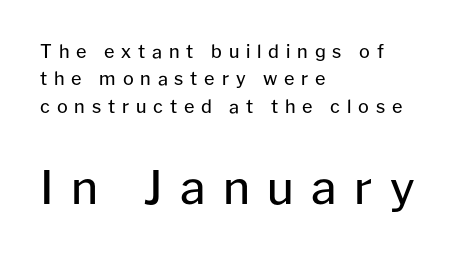
A typesetter would call this proportional, since set widths differ per character. To sum up the face: it is a sans, with no serifs. Do the letters lean? They stand straight. Compared with a centered layout, this one pins lines to the left instead.
